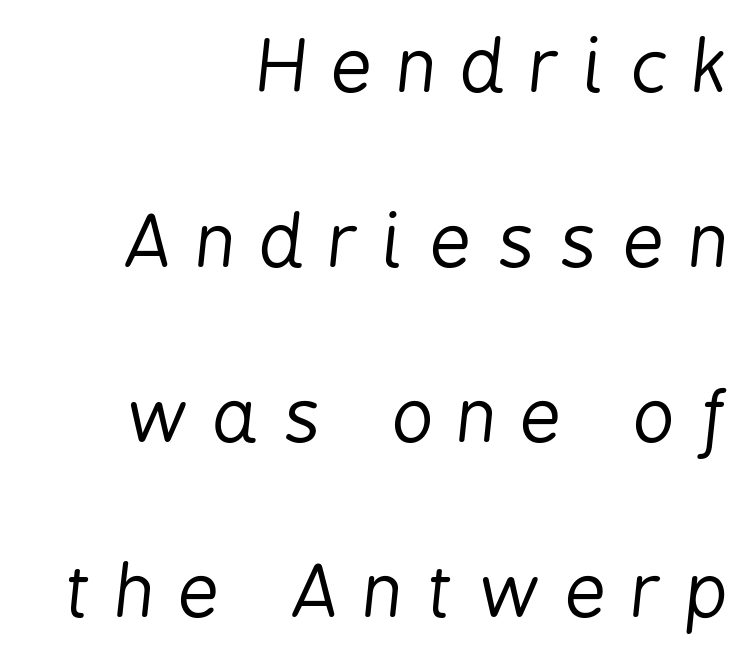
Bare-footed words on every line. Proportional: the letters do not fall into vertical columns. If you drew a ruler down the right edge, every line would touch it. Stems here are at most as thick as an everyday book face. The type is letterspaced generously, with wide tracking. Designer's note — italics engaged.
